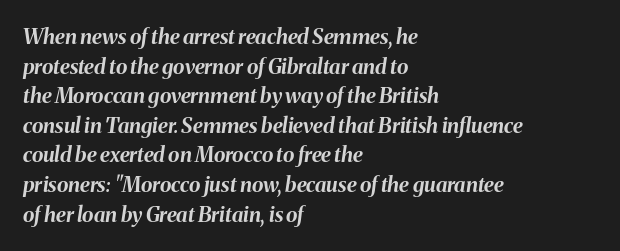
The image shows 21 px bold type, italic (leaning right); set left-aligned, normal line spacing (1.41x), normal letter spacing, not underlined.
